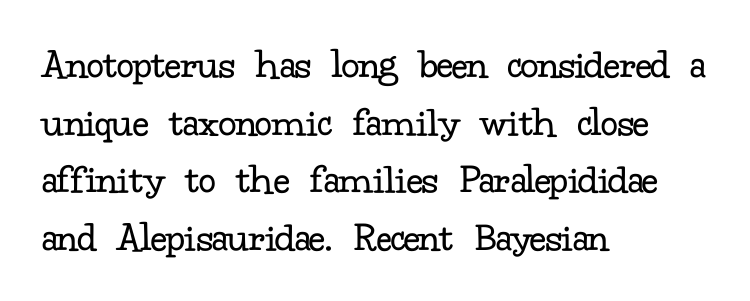
The gaps between neighbouring characters are ordinary and unremarkable. Left-aligned paragraph, ragged on the right. Leading matches the norm, producing a regular column. A typesetter would call this proportional, since set widths differ per character. No letter is thick-stroked: the sample isn't bold. Does the type have serifs? Yes, each stem ends in a small foot.
